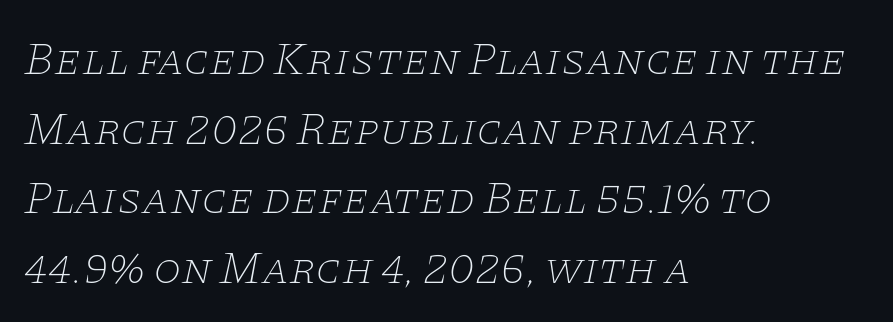
Characters are canted at an angle relative to the baseline's perpendicular. No extra tracking has been applied to these lines. These lines stack with their left ends in a neat column. Lines of text with bare space underneath. The face used here is proportionally spaced, like ordinary book or web type. The letters carry serifs — small finishing strokes at the ends of their stems.
